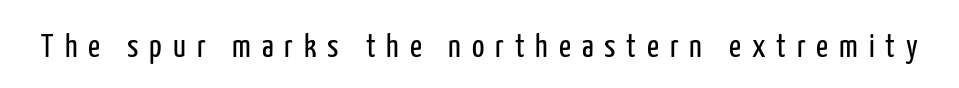
Spacing verdict: proportional, widths tailored to each character. Note: no serifs on the glyphs. In terms of posture, this sample is upright. This reads as an unemphasized weight, regular at the heaviest. Underlining? Definitely not there. The line texture is sparse and dotted thanks to wide tracking.
